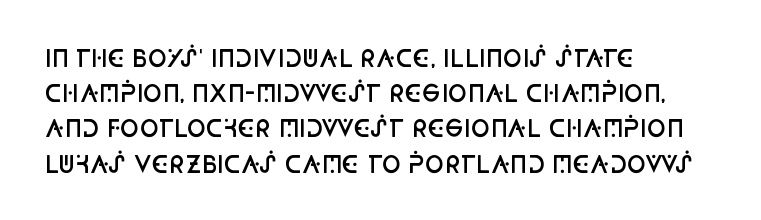
{"italic": "no", "bold": "semi", "underline": "no", "align": "left", "line_spacing": "normal", "line_spacing_ratio": 1.53, "letter_spacing": "normal", "letter_spacing_em": 0.0, "glyph_px": 23}
